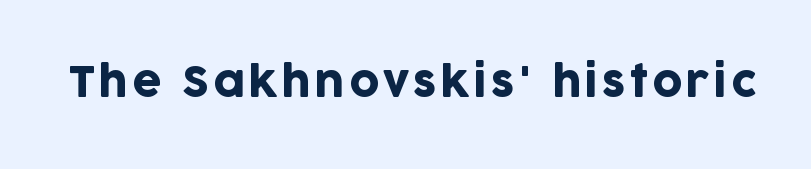
The image shows 41 px sans-serif type, upright; set not underlined; low stroke contrast and a large x-height.
